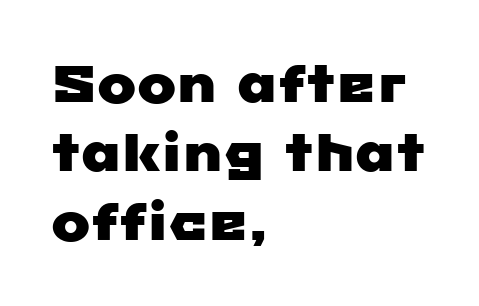
The image shows 52 px wide sans-serif type; set left-aligned, normal line spacing (1.33x), normal letter spacing, not underlined; low stroke contrast and a medium x-height.
